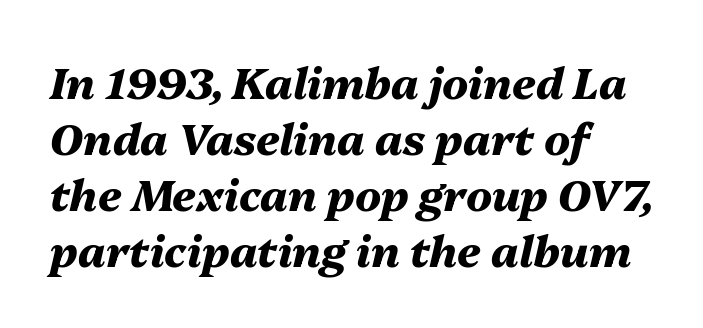
Q: Is the text bold? A: Yes.
Q: Is the text italic (slanted)? A: Yes, it leans right by about 13 degrees.
Q: Is the text underlined? A: No.
Q: How is the paragraph aligned? A: Left-aligned.
Q: Is the spacing between letters normal or unusually wide? A: Normal.
Q: Is the spacing between lines tight, normal or loose? A: Normal.
Q: Width (condensed, normal, or wide)? A: Normal.
Q: Stroke contrast? A: Medium.
Q: x-height? A: Medium.
Q: Monospaced? A: No.
